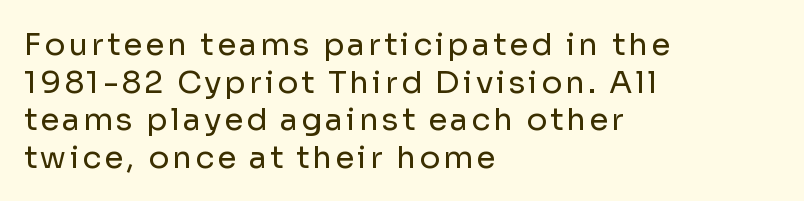
The image shows 31 px regular-weight sans-serif type, upright; set left-aligned, line spacing 1.21x, not underlined; low stroke contrast and a medium x-height.
